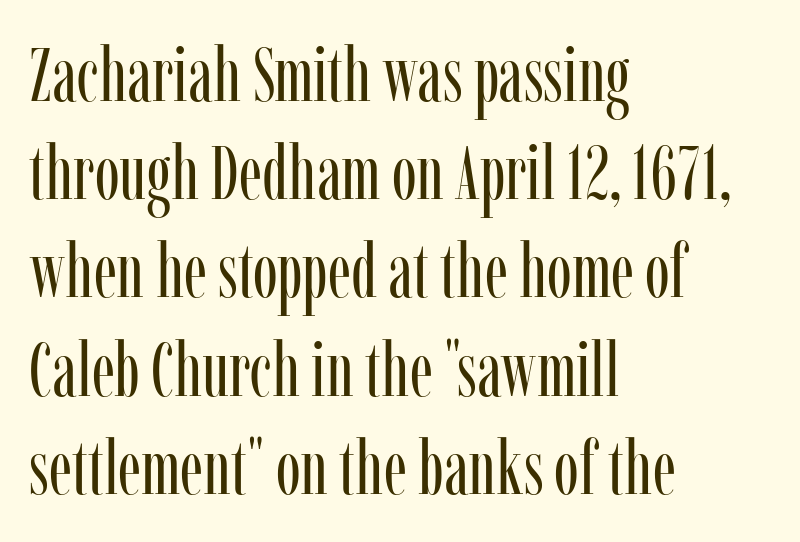
Is this a fixed-width face? No — the glyphs have proportional, varying widths. This rendering leaves character spacing at its baseline value. Glance below the letters and you will spot only blank space. Which margin do the lines hug? The left one — the right edge is uneven. This sample keeps an unexceptional amount of space between lines.
